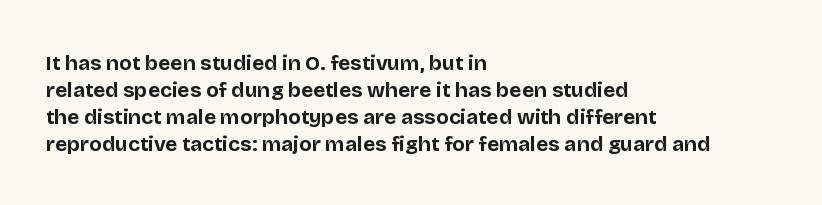
Q: Is the text bold? A: Yes.
Q: Is the text italic (slanted)? A: No, it is upright.
Q: Is the text underlined? A: No.
Q: How is the paragraph aligned? A: Left-aligned.
Q: Is the spacing between letters normal or unusually wide? A: Normal.
Q: Is the spacing between lines tight, normal or loose? A: Normal.
